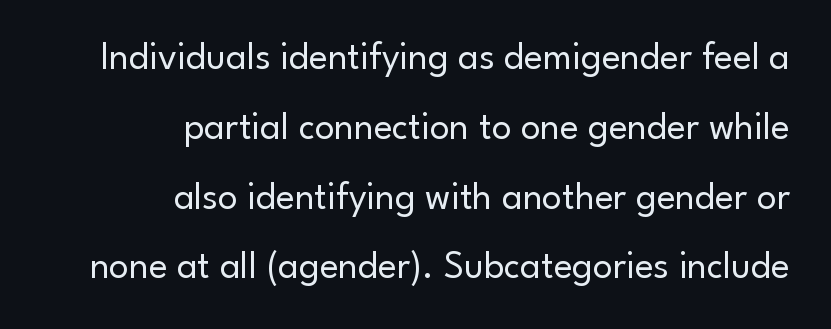
Q: Is the text bold? A: No.
Q: Is the text italic (slanted)? A: No, it is upright.
Q: Is the typeface a serif or a sans-serif typeface? A: Sans-serif.
Q: Is the text underlined? A: No.
Q: How is the paragraph aligned? A: Right-aligned.
Q: Is the spacing between letters normal or unusually wide? A: Normal.
Q: Width (condensed, normal, or wide)? A: Normal.
Q: Stroke contrast? A: Low.
Q: x-height? A: Small.
Q: Monospaced? A: No.
